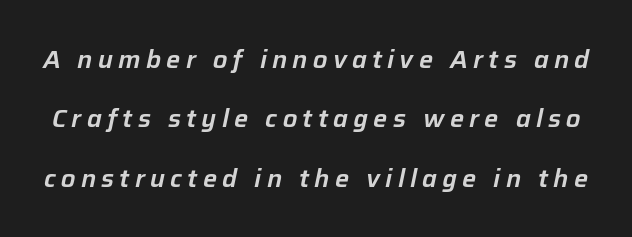
Q: Is the text italic (slanted)? A: Yes, it leans right by about 12 degrees.
Q: Is the text underlined? A: No.
Q: Is the spacing between letters normal or unusually wide? A: Unusually wide.
Q: Is the spacing between lines tight, normal or loose? A: Loose.
